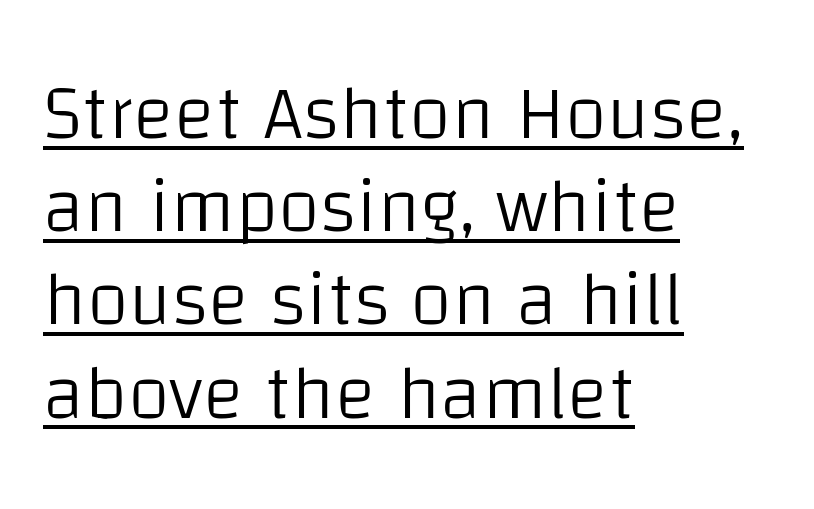
The image shows 77 px light sans-serif type, upright; set left-aligned, line spacing 1.21x, normal letter spacing, underlined; low stroke contrast and a large x-height.
